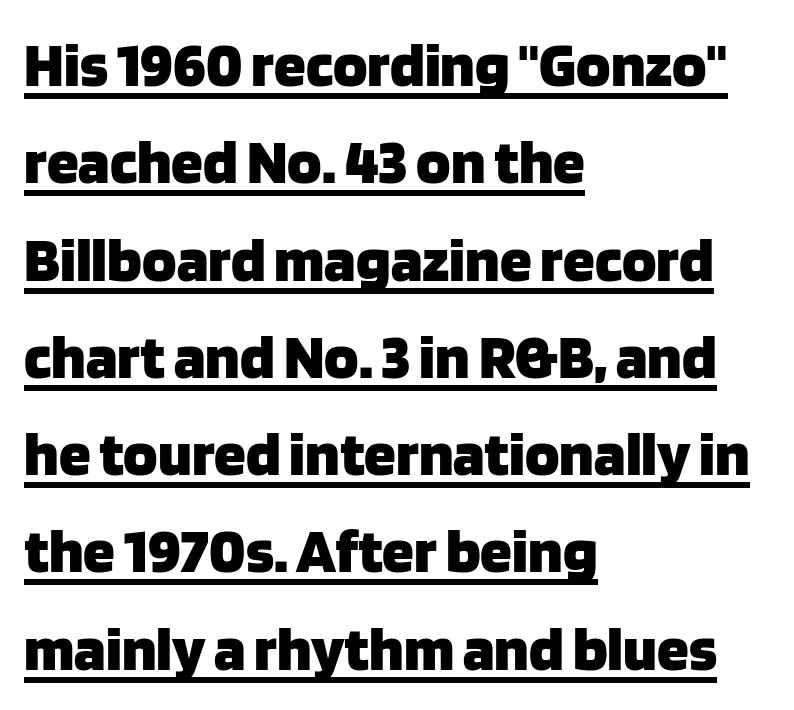
{"serif": "no", "italic": "no", "bold": "yes", "weight": "heavy", "width": "normal", "stroke_contrast": "low", "x_height": "large", "monospaced": "no", "underline": "yes", "align": "left", "line_spacing": "normal", "line_spacing_ratio": 1.52, "letter_spacing": "normal", "letter_spacing_em": 0.0, "glyph_px": 64}
